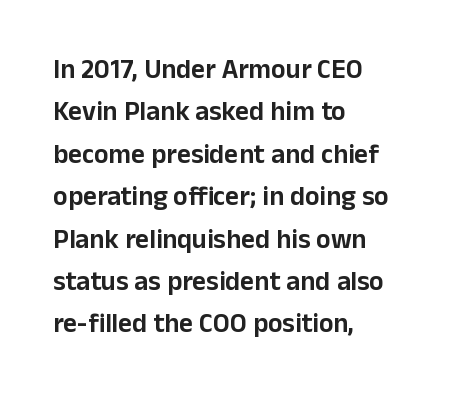
{"italic": "no", "underline": "no", "align": "left", "line_spacing": "normal", "line_spacing_ratio": 1.57, "letter_spacing": "normal", "letter_spacing_em": 0.0, "glyph_px": 27}
